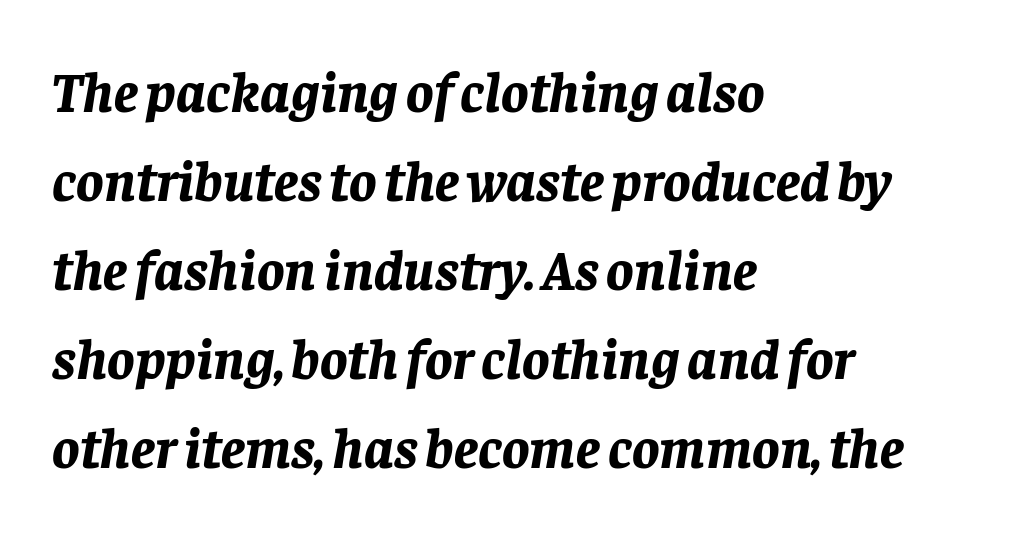
The image shows 57 px bold type, italic (leaning right); set left-aligned, normal line spacing (1.56x), normal letter spacing, not underlined; low stroke contrast and a large x-height.
